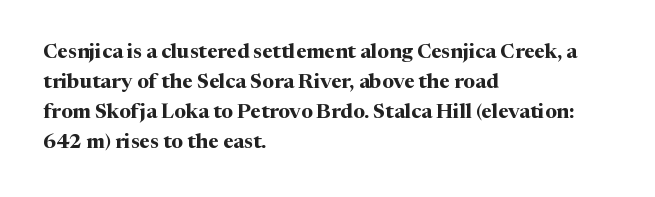
Q: Is the text bold? A: Yes.
Q: Is the text italic (slanted)? A: No, it is upright.
Q: Is the text underlined? A: No.
Q: How is the paragraph aligned? A: Left-aligned.
Q: Is the spacing between letters normal or unusually wide? A: Normal.
Q: Is the spacing between lines tight, normal or loose? A: Normal.
